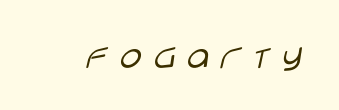
Q: Is the text bold? A: No.
Q: Is the text italic (slanted)? A: Yes.
Q: Is the typeface a serif or a sans-serif typeface? A: Sans-serif.
Q: Is the text underlined? A: No.
Q: Width (condensed, normal, or wide)? A: Wide.
Q: Stroke contrast? A: Low.
Q: x-height? A: Large.
Q: Monospaced? A: No.
